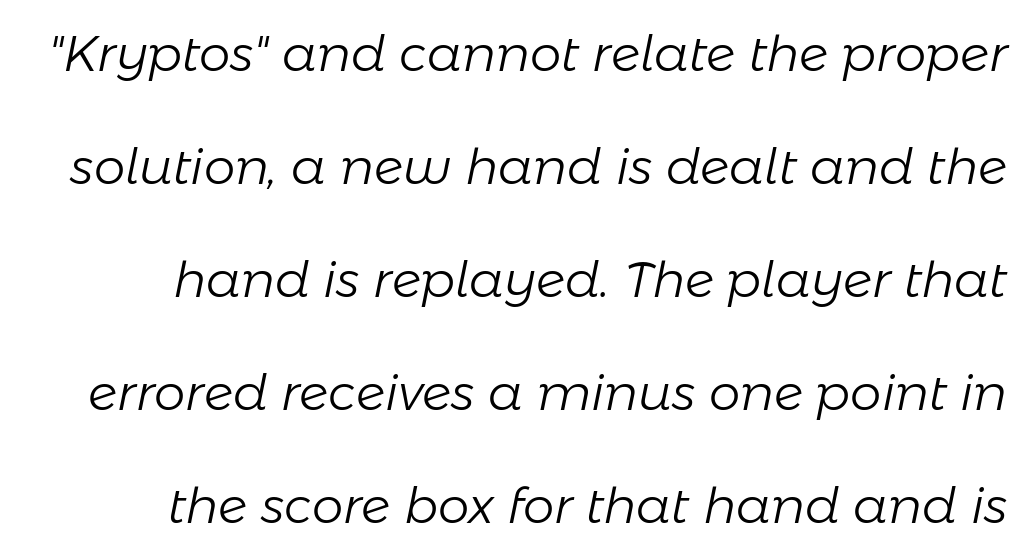
The image shows 50 px light type, italic (leaning right); set loose line spacing (2.26x), normal letter spacing, not underlined; low stroke contrast and a medium x-height.
